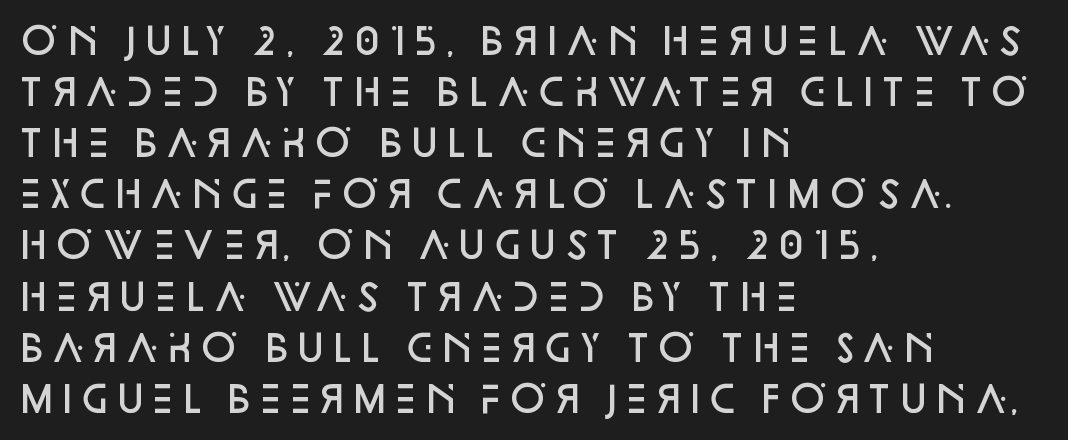
{"serif": "no", "italic": "no", "bold": "semi", "weight": "semibold", "width": "normal", "stroke_contrast": "low", "x_height": "large", "monospaced": "no", "underline": "no", "align": "left", "line_spacing": "normal", "line_spacing_ratio": 1.42, "letter_spacing": "normal", "letter_spacing_em": 0.0, "glyph_px": 36}
